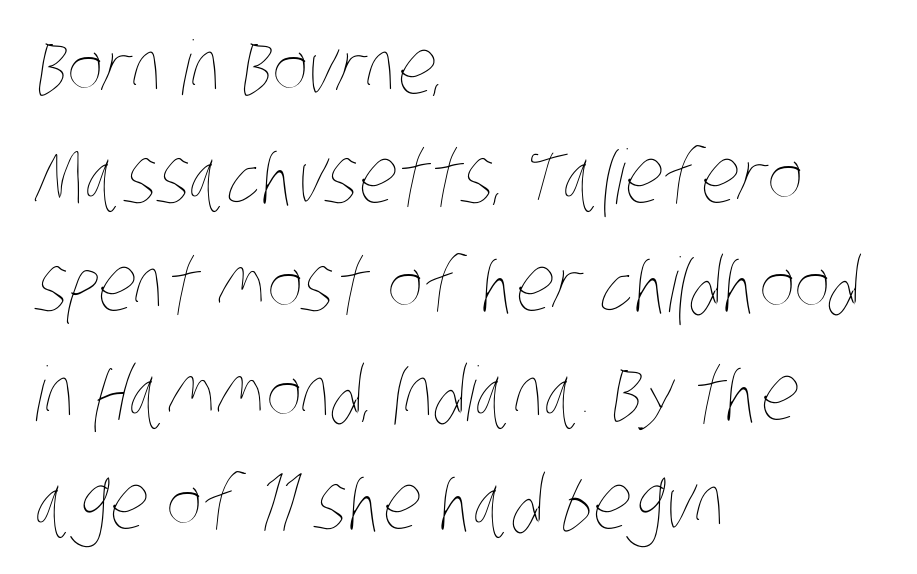
The rendering uses natural spacing where letterforms have individual widths. Each stroke keeps to a modest, everyday thickness or less. Nothing unusual about the tracking: characters are spaced as the font intends. Evenly set lines give the paragraph a standard silhouette. The zone under the glyphs is completely vacant. Notice how the passage keeps a crisp vertical edge on the left only.
